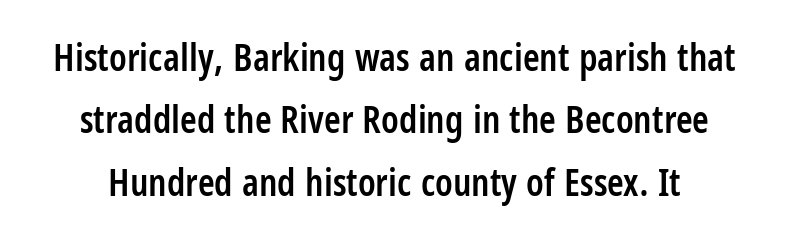
What kind of face is this? One without serifs — a sans. Interline gaps are of average width in this sample. The area under the type is left untouched. Default kerning and tracking; the words read as compact shapes. The passage shown is semibold, sitting just below true bold. The face used here is proportionally spaced, like ordinary book or web type.
